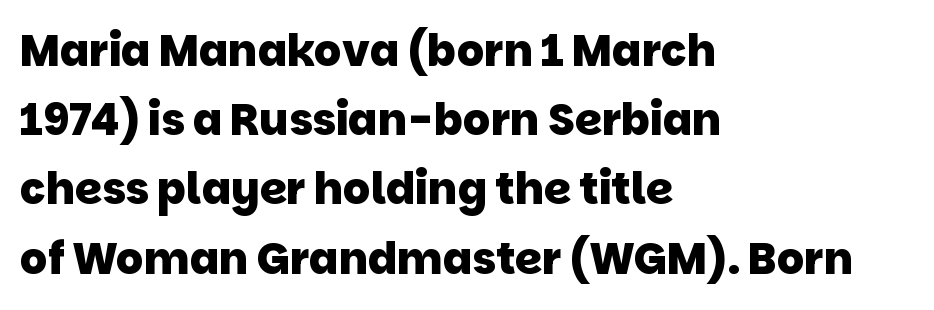
Q: Is the text bold? A: Yes.
Q: Is the typeface a serif or a sans-serif typeface? A: Sans-serif.
Q: Is the text underlined? A: No.
Q: How is the paragraph aligned? A: Left-aligned.
Q: Is the spacing between letters normal or unusually wide? A: Normal.
Q: Is the spacing between lines tight, normal or loose? A: Normal.
Q: Width (condensed, normal, or wide)? A: Normal.
Q: Stroke contrast? A: Low.
Q: x-height? A: Large.
Q: Monospaced? A: No.
